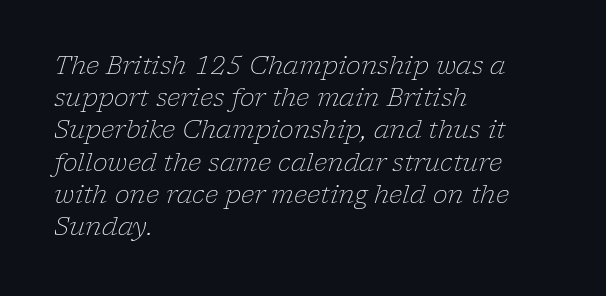
{"italic": "yes", "lean": "right", "slant_degrees": 17, "bold": "no", "underline": "no", "align": "left", "line_spacing": "normal", "line_spacing_ratio": 1.29, "letter_spacing": "normal", "letter_spacing_em": 0.0, "glyph_px": 25}
